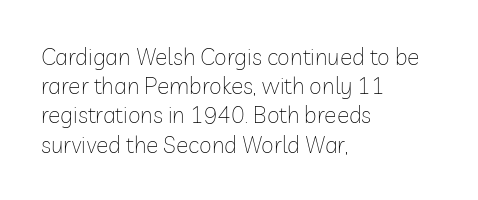
Q: Is the text bold? A: No.
Q: Is the text italic (slanted)? A: No, it is upright.
Q: Is the text underlined? A: No.
Q: How is the paragraph aligned? A: Left-aligned.
Q: Is the spacing between letters normal or unusually wide? A: Normal.
Q: Is the spacing between lines tight, normal or loose? A: Normal.
